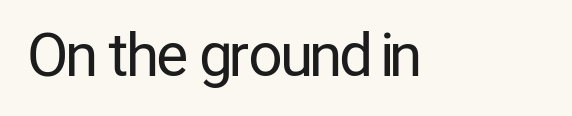
Q: Is the text bold? A: No.
Q: Is the text italic (slanted)? A: No, it is upright.
Q: Is the typeface a serif or a sans-serif typeface? A: Sans-serif.
Q: Is the text underlined? A: No.
Q: Is the spacing between letters normal or unusually wide? A: Normal.
Q: Width (condensed, normal, or wide)? A: Condensed.
Q: Stroke contrast? A: Low.
Q: x-height? A: Medium.
Q: Monospaced? A: No.
